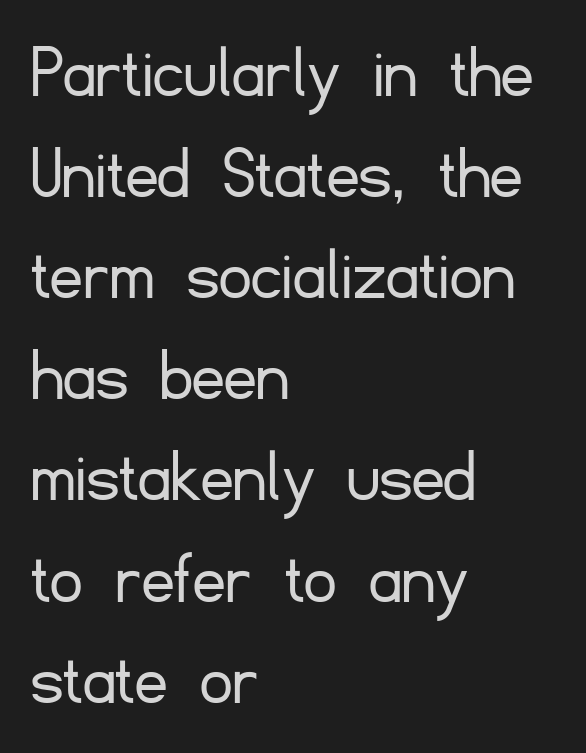
Q: Is the text bold? A: No.
Q: Is the text italic (slanted)? A: No, it is upright.
Q: Is the typeface a serif or a sans-serif typeface? A: Sans-serif.
Q: Is the text underlined? A: No.
Q: How is the paragraph aligned? A: Left-aligned.
Q: Is the spacing between letters normal or unusually wide? A: Normal.
Q: Is the spacing between lines tight, normal or loose? A: Normal.
Q: Width (condensed, normal, or wide)? A: Normal.
Q: Stroke contrast? A: Low.
Q: x-height? A: Small.
Q: Monospaced? A: No.
